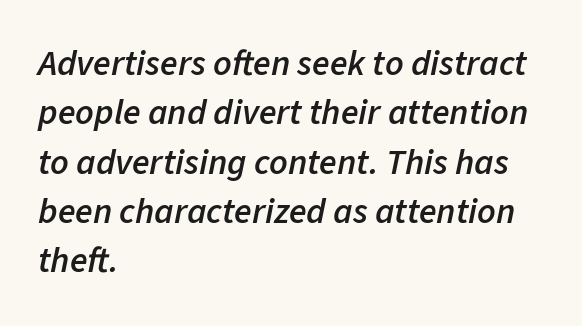
A bare baseline throughout the passage. These lines keep a tight, regular rhythm from letter to letter. Think of a printed novel: that variable character pitch is what you see here. Italic: yes, the glyphs are oblique. Short and long lines alike share a common starting point at left.
